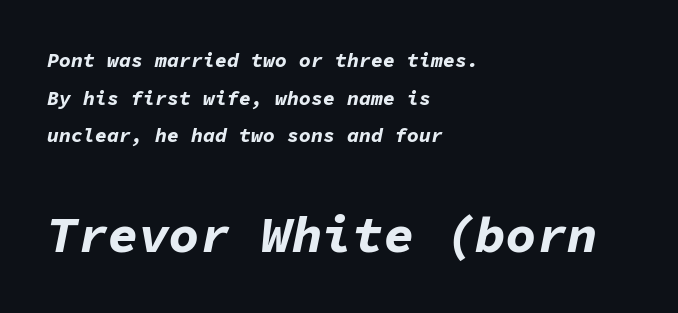
Fixed-width glyphs throughout — classic coding-font behaviour. The block sitting lower on the canvas is the one with enlarged characters. Unmarked baselines from the first word to the last. You can tell it's italic because the verticals aren't actually vertical. A full-strength bold gives these letters their thick strokes. Each word holds together tightly as a unit, with standard inter-letter gaps.
